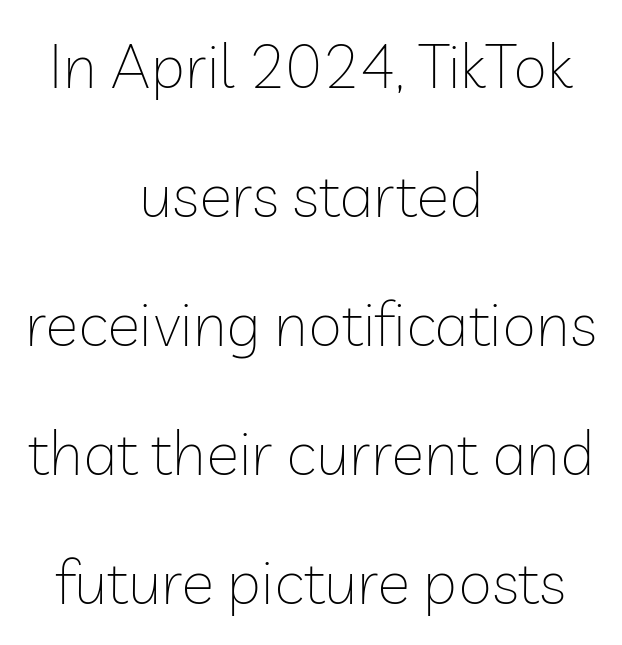
{"serif": "no", "italic": "no", "bold": "no", "weight": "thin", "width": "normal", "stroke_contrast": "low", "x_height": "medium", "monospaced": "no", "underline": "no", "align": "center", "line_spacing": "loose", "line_spacing_ratio": 2.08, "letter_spacing": "normal", "letter_spacing_em": 0.0, "glyph_px": 62}
